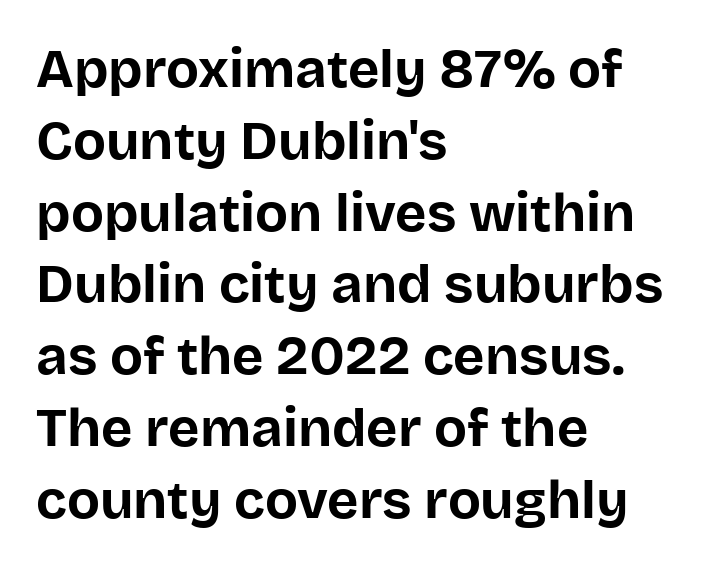
Q: Is the text bold? A: Yes.
Q: Is the text italic (slanted)? A: No, it is upright.
Q: Is the typeface a serif or a sans-serif typeface? A: Sans-serif.
Q: Is the text underlined? A: No.
Q: How is the paragraph aligned? A: Left-aligned.
Q: Is the spacing between letters normal or unusually wide? A: Normal.
Q: Is the spacing between lines tight, normal or loose? A: Normal.
Q: Width (condensed, normal, or wide)? A: Normal.
Q: Stroke contrast? A: Low.
Q: x-height? A: Large.
Q: Monospaced? A: No.
